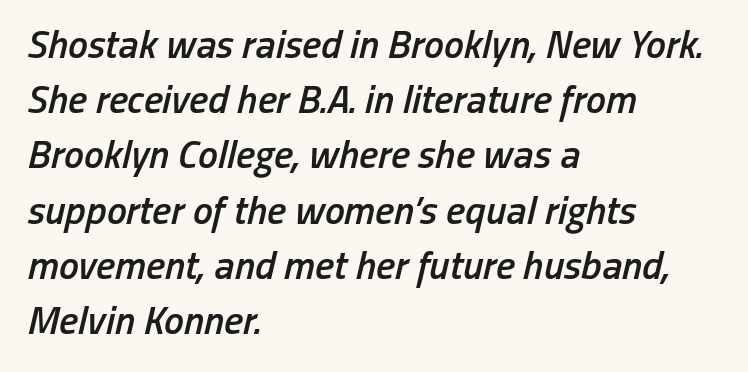
There is no visible air inserted between adjacent glyphs. You can tell it's italic because the verticals aren't actually vertical. How would I describe the line gaps? Plain and ordinary. The passage shown is semibold, sitting just below true bold. The letters advance in unequal steps, a hallmark of proportional type. Line starts are locked; line ends wander.
